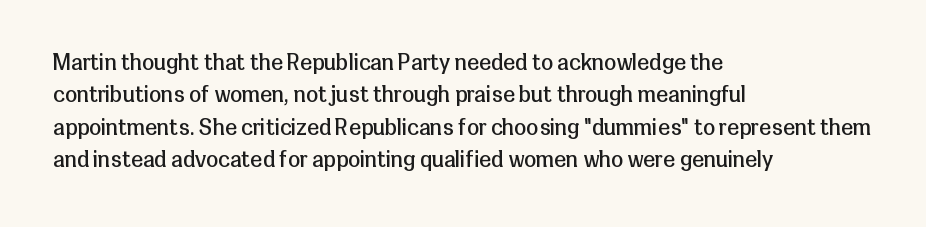
{"italic": "no", "bold": "no", "underline": "no", "align": "left", "line_spacing": "normal", "line_spacing_ratio": 1.47, "letter_spacing": "normal", "letter_spacing_em": 0.0, "glyph_px": 22}
